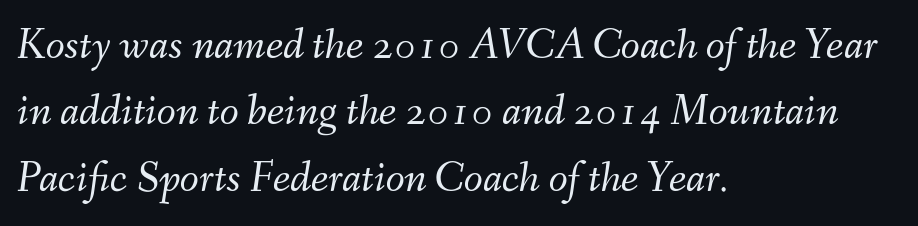
The characters are drawn with everyday or finer stroke widths. Horizontal bands of white between lines are of average thickness. Students, note that the glyphs here touch the page at normal intervals. Beneath every word, the page is bare. Every character sits at an angle, as italics do.
